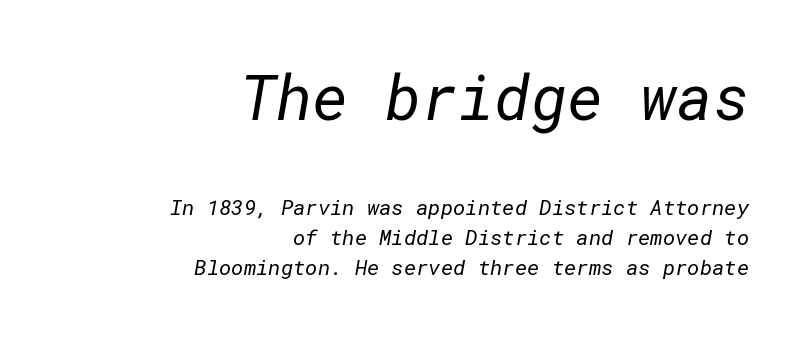
Q: Is the text bold? A: No.
Q: Is the typeface a serif or a sans-serif typeface? A: Sans-serif.
Q: Is the text underlined? A: No.
Q: How is the paragraph aligned? A: Right-aligned.
Q: Is the spacing between letters normal or unusually wide? A: Normal.
Q: Is the spacing between lines tight, normal or loose? A: Normal.
Q: Which block of text is set in a larger size, the first (top) or the second (bottom)? A: The first (top) one.
Q: Width (condensed, normal, or wide)? A: Normal.
Q: Stroke contrast? A: Low.
Q: x-height? A: Medium.
